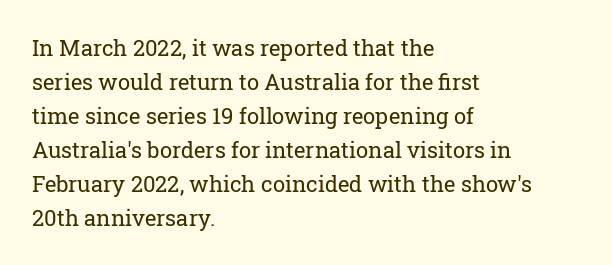
Caption: multi-line text, flush left, ragged right. Rendered with straight, roman letterforms. Beneath every word, the page is bare. Weight: not bold — regular or lighter. Nobody touched the tracking dial on this one. Vertically, the passage feels balanced, rows spaced as you'd expect.
